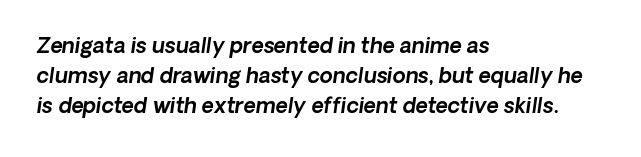
Q: Is the text italic (slanted)? A: Yes, it leans right by about 8 degrees.
Q: Is the text underlined? A: No.
Q: How is the paragraph aligned? A: Left-aligned.
Q: Is the spacing between letters normal or unusually wide? A: Normal.
Q: Is the spacing between lines tight, normal or loose? A: Normal.
